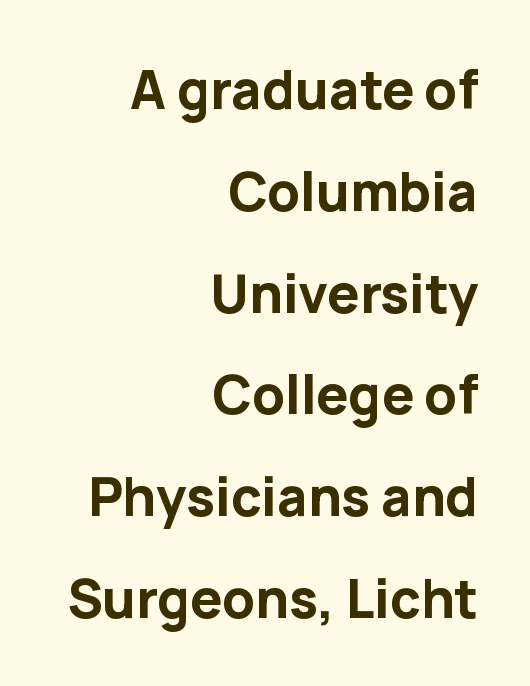
{"serif": "no", "italic": "no", "bold": "yes", "weight": "bold", "width": "normal", "stroke_contrast": "low", "x_height": "medium", "monospaced": "no", "underline": "no", "align": "right", "line_spacing": "loose", "line_spacing_ratio": 1.92, "letter_spacing": "normal", "letter_spacing_em": 0.0, "glyph_px": 53}
